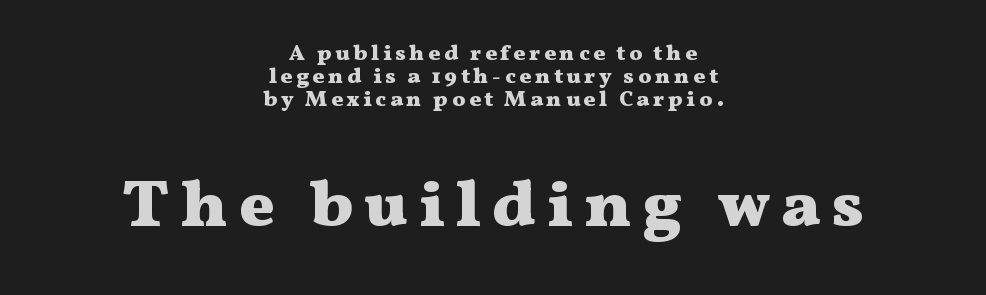
Q: Is the text bold? A: Yes.
Q: Is the text italic (slanted)? A: No, it is upright.
Q: Is the typeface a serif or a sans-serif typeface? A: Serif.
Q: Is the text underlined? A: No.
Q: How is the paragraph aligned? A: Centered.
Q: Is the spacing between lines tight, normal or loose? A: Tight.
Q: Which block of text is set in a larger size, the first (top) or the second (bottom)? A: The second (bottom) one.
Q: Width (condensed, normal, or wide)? A: Wide.
Q: Stroke contrast? A: Medium.
Q: x-height? A: Medium.
Q: Monospaced? A: No.
